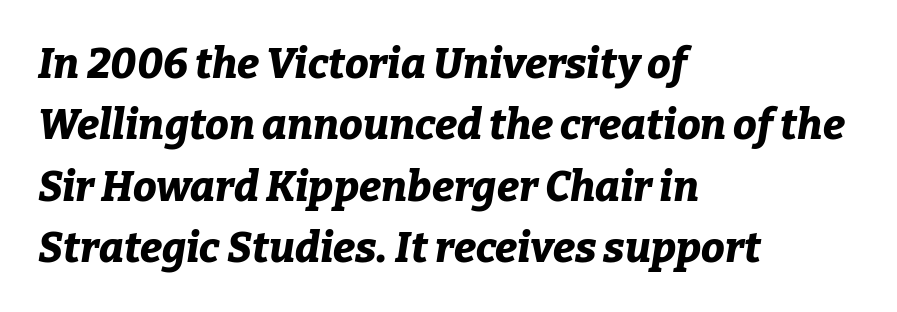
{"italic": "yes", "lean": "right", "slant_degrees": 9, "bold": "yes", "weight": "bold", "width": "normal", "stroke_contrast": "low", "x_height": "medium", "monospaced": "no", "underline": "no", "align": "left", "line_spacing": "normal", "line_spacing_ratio": 1.46, "letter_spacing": "normal", "letter_spacing_em": 0.0, "glyph_px": 42}
